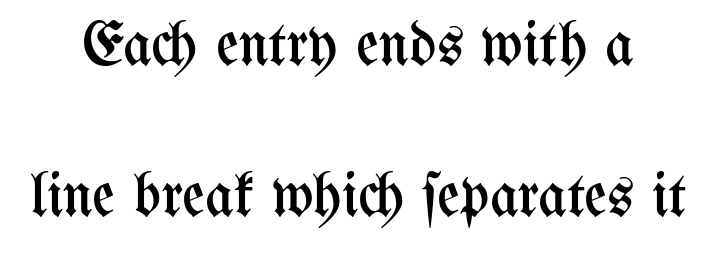
The image shows 62 px regular-weight, condensed type, upright; set loose line spacing (2.43x), normal letter spacing, not underlined; medium stroke contrast and a medium x-height.
